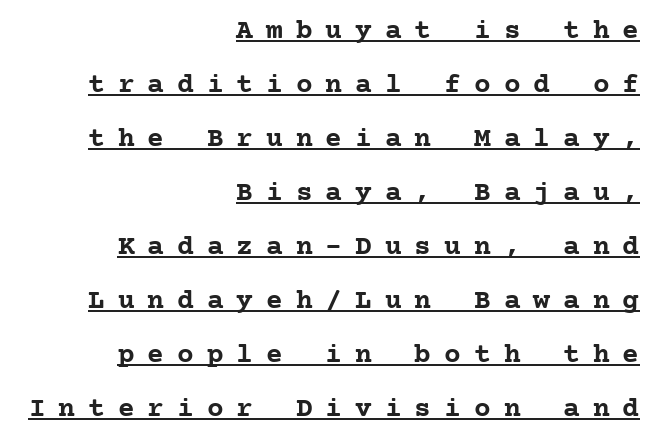
Q: Is the text bold? A: Yes.
Q: Is the text italic (slanted)? A: No, it is upright.
Q: Is the typeface a serif or a sans-serif typeface? A: Serif.
Q: Is the text underlined? A: Yes.
Q: How is the paragraph aligned? A: Right-aligned.
Q: Is the spacing between letters normal or unusually wide? A: Unusually wide.
Q: Is the spacing between lines tight, normal or loose? A: Loose.
Q: Width (condensed, normal, or wide)? A: Normal.
Q: Stroke contrast? A: Low.
Q: x-height? A: Medium.
Q: Monospaced? A: Yes.
